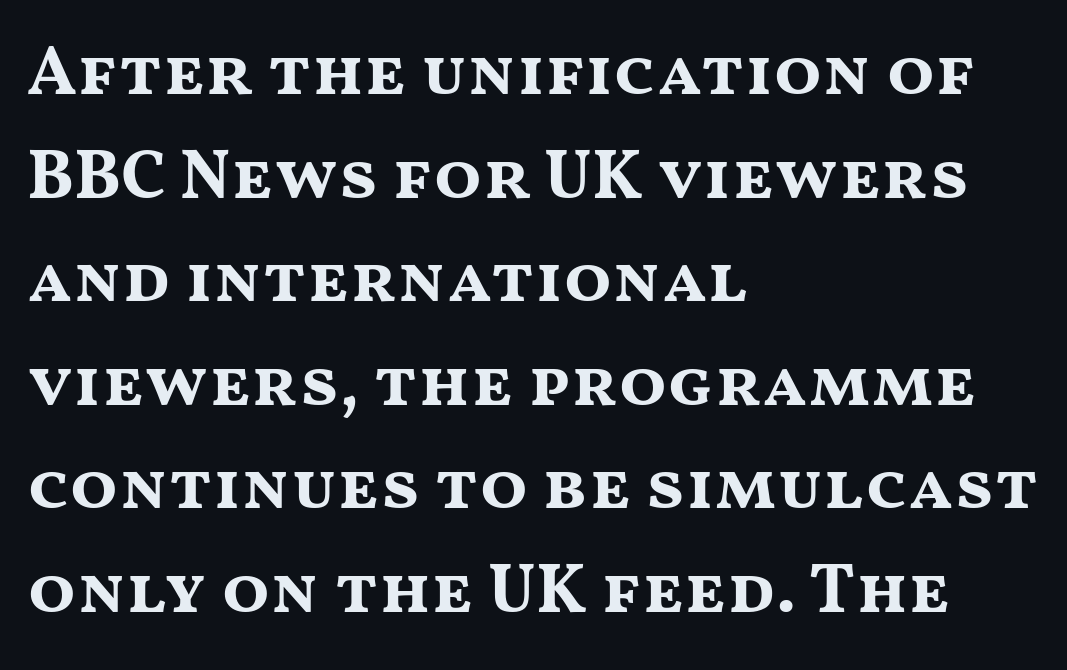
Q: Is the text bold? A: Yes.
Q: Is the text italic (slanted)? A: No, it is upright.
Q: Is the typeface a serif or a sans-serif typeface? A: Sans-serif.
Q: Is the text underlined? A: No.
Q: How is the paragraph aligned? A: Left-aligned.
Q: Is the spacing between letters normal or unusually wide? A: Normal.
Q: Is the spacing between lines tight, normal or loose? A: Normal.
Q: Width (condensed, normal, or wide)? A: Wide.
Q: Stroke contrast? A: Medium.
Q: x-height? A: Medium.
Q: Monospaced? A: No.
